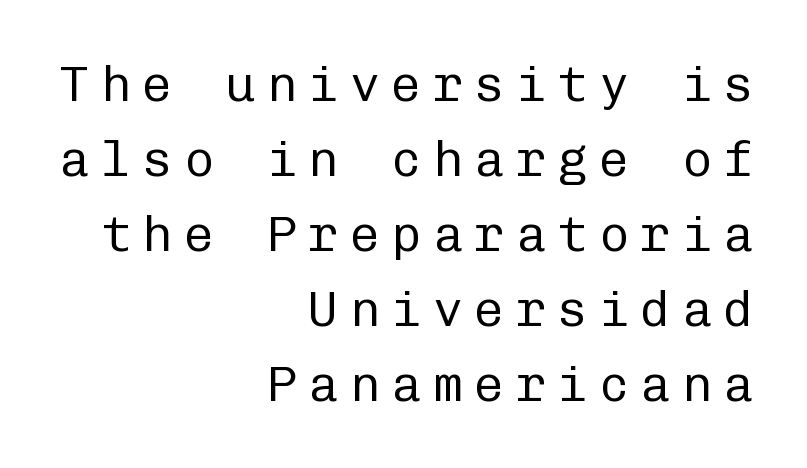
Q: Is the text bold? A: No.
Q: Is the text italic (slanted)? A: No, it is upright.
Q: Is the typeface a serif or a sans-serif typeface? A: Sans-serif.
Q: Is the text underlined? A: No.
Q: How is the paragraph aligned? A: Right-aligned.
Q: Is the spacing between letters normal or unusually wide? A: Unusually wide.
Q: Is the spacing between lines tight, normal or loose? A: Normal.
Q: Width (condensed, normal, or wide)? A: Normal.
Q: Stroke contrast? A: Low.
Q: x-height? A: Medium.
Q: Monospaced? A: Yes.
